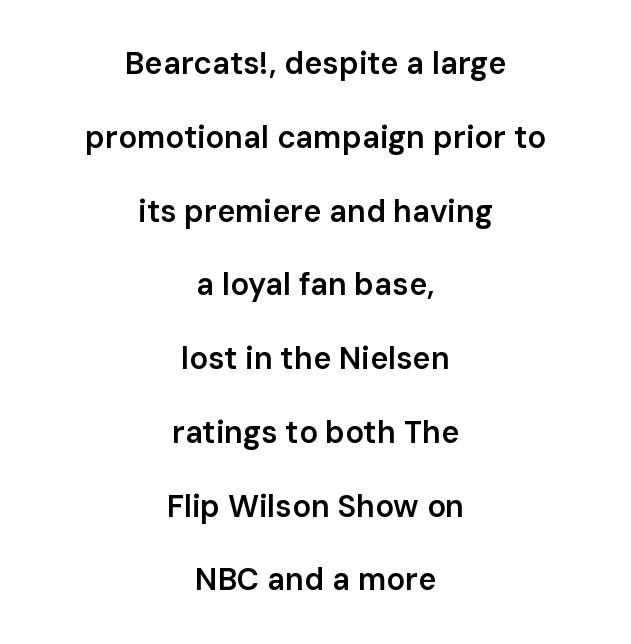
Quick note: underline off. Nope, not italic — everything's standing straight. The characters display no serif detailing; their extremities are plain. Compared with typical body copy, the letter spacing here is the same. A somewhat darkened texture: the type is semibold rather than bold. You could not count columns in this text — the font is proportionally spaced.
